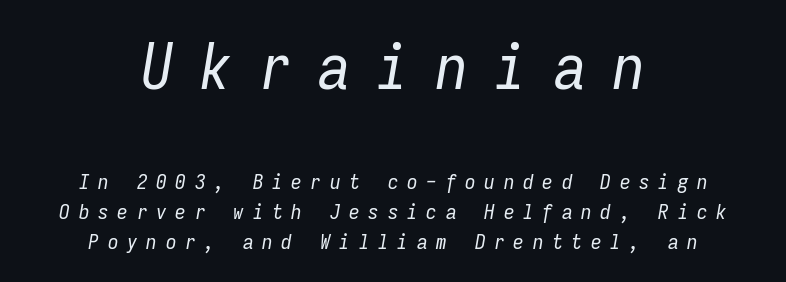
The image shows 64 px regular-weight, condensed type, italic (leaning right), monospaced; set centered, normal line spacing (1.41x), unusually wide letter spacing (+0.42 em), not underlined; the first (top) block is 3.05x larger; low stroke contrast and a medium x-height.
